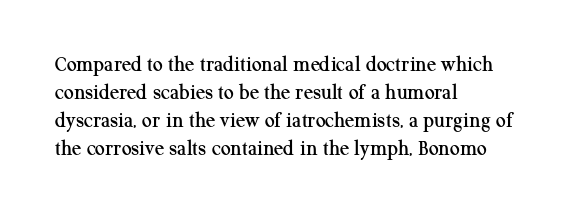
The image shows 22 px text type, upright; set left-aligned, normal line spacing (1.27x), normal letter spacing, not underlined.
